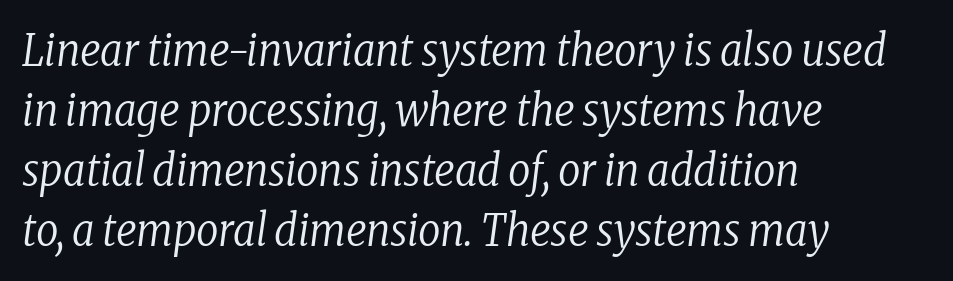
Q: Is the text bold? A: No.
Q: Is the text italic (slanted)? A: Yes, it leans right by about 8 degrees.
Q: Is the typeface a serif or a sans-serif typeface? A: Serif.
Q: Is the text underlined? A: No.
Q: How is the paragraph aligned? A: Left-aligned.
Q: Is the spacing between letters normal or unusually wide? A: Normal.
Q: Is the spacing between lines tight, normal or loose? A: Normal.
Q: Width (condensed, normal, or wide)? A: Condensed.
Q: Stroke contrast? A: Low.
Q: x-height? A: Medium.
Q: Monospaced? A: No.
